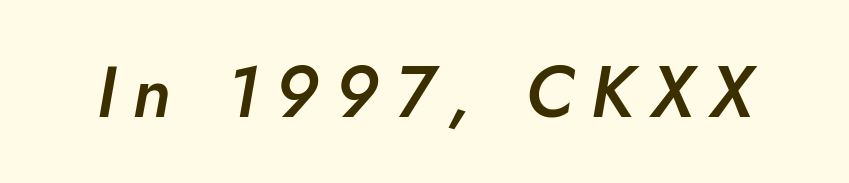
{"italic": "yes", "lean": "right", "slant_degrees": 5, "bold": "semi", "weight": "semibold", "width": "normal", "stroke_contrast": "low", "x_height": "small", "monospaced": "no", "underline": "no", "letter_spacing": "wide", "letter_spacing_em": 0.22, "glyph_px": 73}
